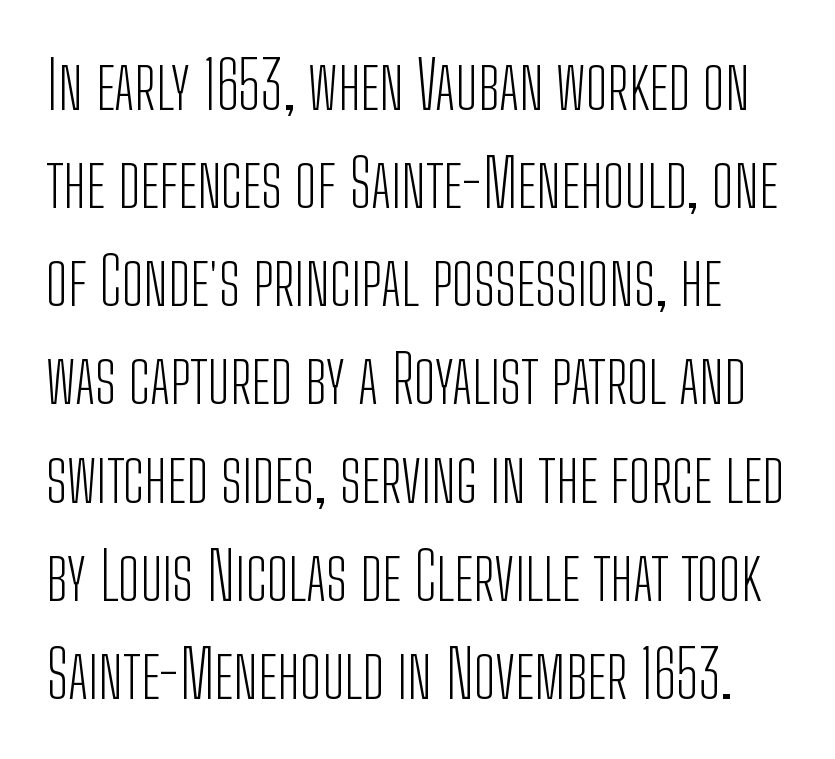
The image shows 65 px light, condensed sans-serif type, upright; set normal line spacing (1.51x), normal letter spacing, not underlined; low stroke contrast and a medium x-height.
